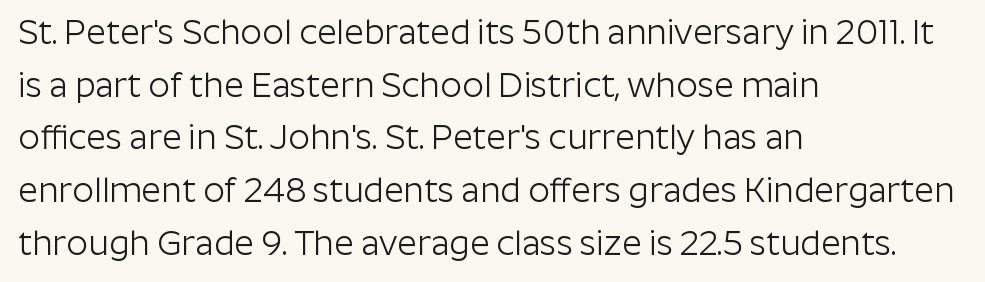
Posture: vertical. Vertical spacing — default. Unbolded letterforms with no extra heft. The paragraph has a hard left edge and a soft right edge. Is this a sans? Yes — the strokes have no serifs. Descenders are the only things crossing below the line.
